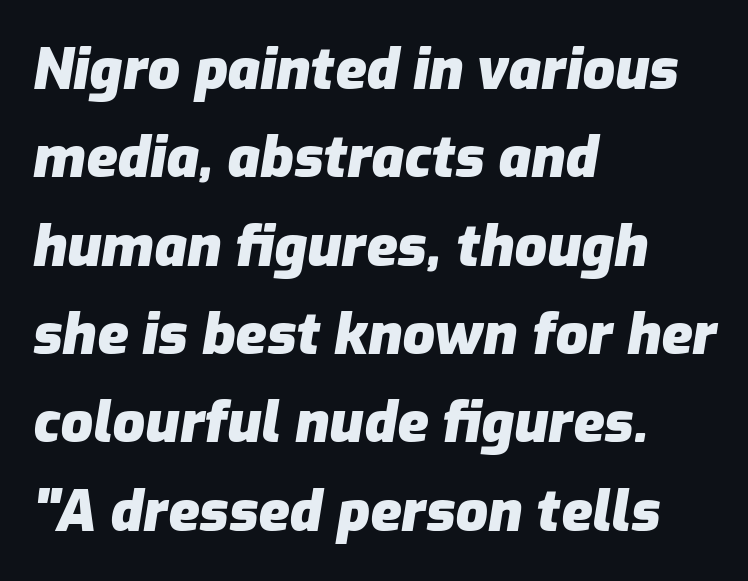
Beneath every word, the page is bare. You'd pick this weight for a headline — it's a proper bold. Regarding leading, the lines here are spaced in the standard way. This sample has the flowing, uneven cadence of proportional lettering. The ragged edge is on the right, which tells us the setting is flush left. Slanted lettering throughout.
